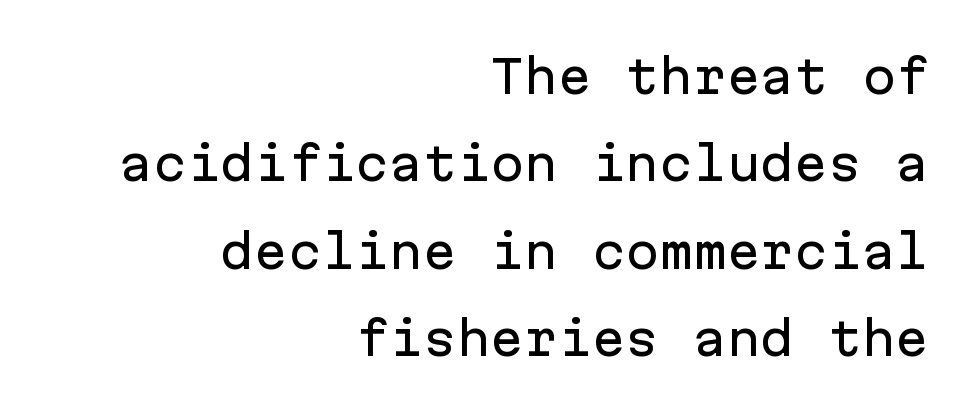
Line endings align vertically; line beginnings do not. You could fit nearly another row in the gap between these rows. Standard letterfit; no display-style spreading of the glyphs. Upright lettering throughout.
